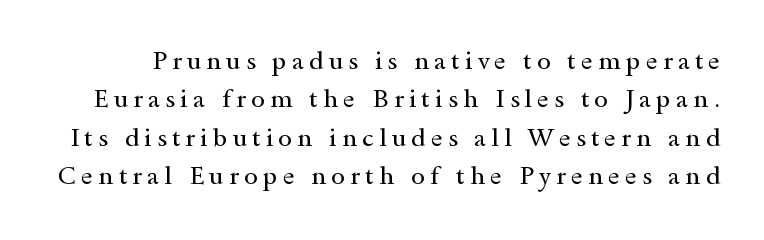
Q: Is the text bold? A: No.
Q: Is the text italic (slanted)? A: No, it is upright.
Q: Is the text underlined? A: No.
Q: Is the spacing between letters normal or unusually wide? A: Unusually wide.
Q: Is the spacing between lines tight, normal or loose? A: Normal.
